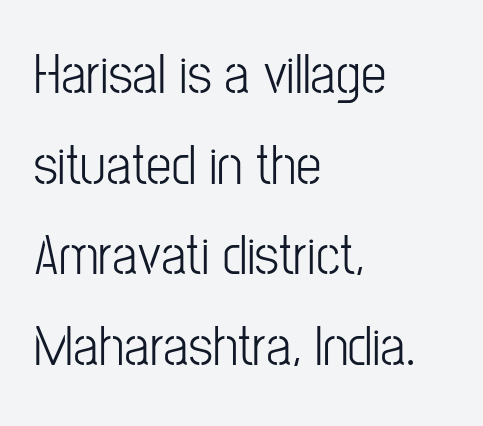
{"serif": "no", "italic": "no", "bold": "no", "weight": "light", "width": "condensed", "stroke_contrast": "low", "x_height": "medium", "monospaced": "no", "underline": "no", "align": "left", "line_spacing": "normal", "line_spacing_ratio": 1.59, "letter_spacing": "normal", "letter_spacing_em": 0.0, "glyph_px": 57}
